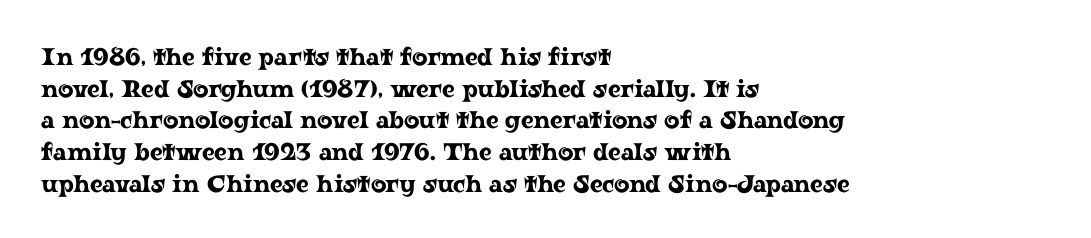
The image shows 24 px text type, upright; set left-aligned, normal line spacing (1.32x), normal letter spacing, not underlined.
